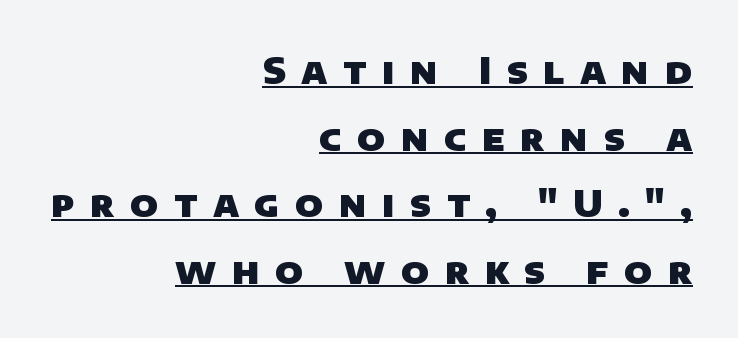
{"serif": "no", "bold": "yes", "weight": "heavy", "width": "normal", "stroke_contrast": "low", "x_height": "large", "monospaced": "no", "underline": "yes", "align": "right", "line_spacing_ratio": 1.85, "letter_spacing": "wide", "letter_spacing_em": 0.43, "glyph_px": 36}
